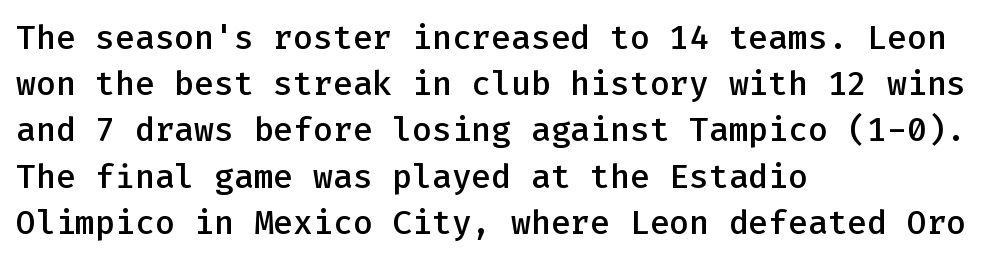
Reading down the column, the eye jumps a familiar distance to each next line. A roman cut, with each character standing at attention. The zone under the glyphs is completely vacant. Inter-character spacing is left at the font's built-in metrics.
